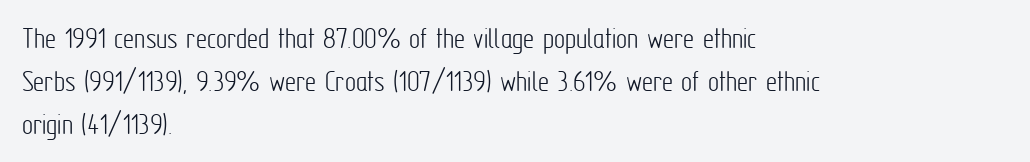
The image shows 31 px light, condensed sans-serif type, upright; set left-aligned, normal line spacing (1.38x), normal letter spacing, not underlined; low stroke contrast and a medium x-height.
